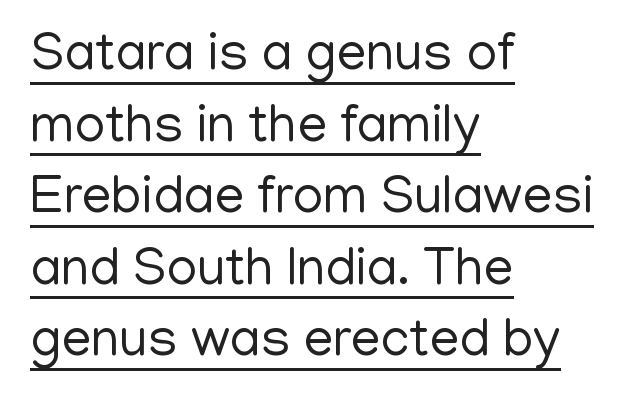
{"serif": "no", "italic": "no", "bold": "no", "weight": "regular", "width": "normal", "stroke_contrast": "low", "x_height": "medium", "monospaced": "no", "underline": "yes", "align": "left", "line_spacing": "normal", "line_spacing_ratio": 1.35, "letter_spacing": "normal", "letter_spacing_em": 0.0, "glyph_px": 53}
